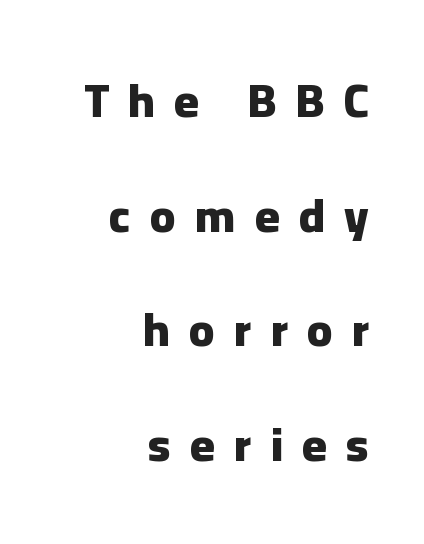
{"serif": "no", "italic": "no", "bold": "yes", "weight": "heavy", "width": "normal", "stroke_contrast": "low", "x_height": "medium", "monospaced": "no", "underline": "no", "align": "right", "line_spacing": "loose", "line_spacing_ratio": 2.44, "letter_spacing": "wide", "letter_spacing_em": 0.41, "glyph_px": 47}
